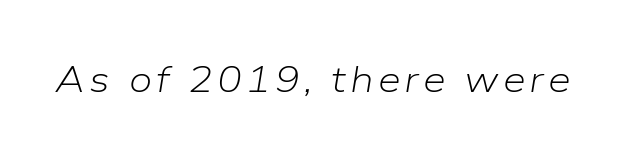
{"italic": "yes", "lean": "right", "slant_degrees": 9, "bold": "no", "weight": "light", "width": "normal", "stroke_contrast": "low", "x_height": "medium", "monospaced": "no", "underline": "no", "glyph_px": 37}
